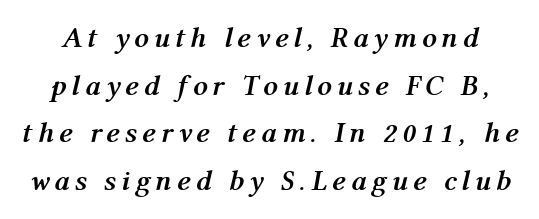
{"italic": "yes", "lean": "right", "slant_degrees": 12, "bold": "yes", "weight": "semibold", "width": "normal", "stroke_contrast": "medium", "x_height": "medium", "monospaced": "no", "underline": "no", "line_spacing": "normal", "line_spacing_ratio": 1.64, "glyph_px": 29}
